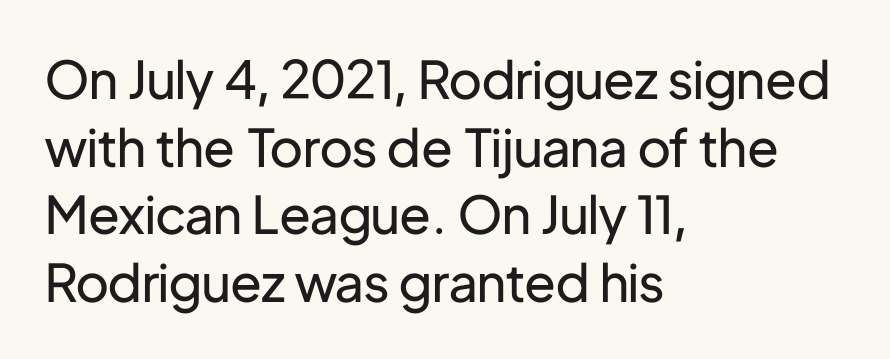
The image shows 52 px regular-weight sans-serif type, upright; set left-aligned, normal line spacing (1.3x), normal letter spacing, not underlined; low stroke contrast and a medium x-height.
